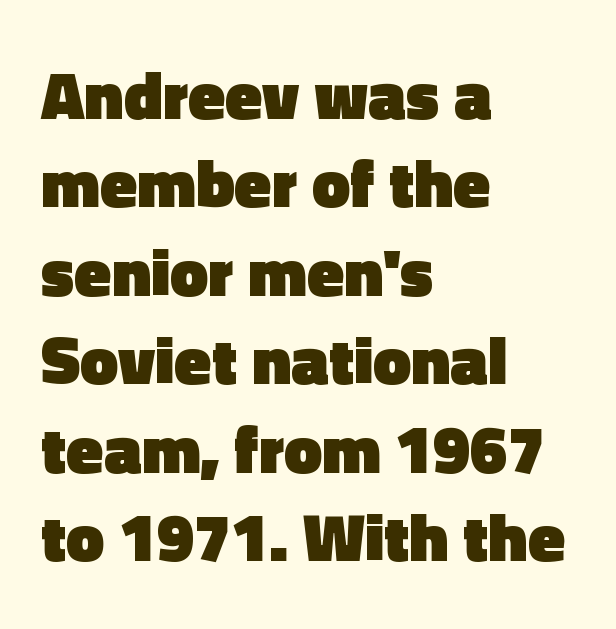
{"serif": "no", "italic": "no", "bold": "yes", "weight": "heavy", "width": "normal", "x_height": "medium", "monospaced": "no", "underline": "no", "align": "left", "line_spacing": "normal", "line_spacing_ratio": 1.3, "letter_spacing": "normal", "letter_spacing_em": 0.0, "glyph_px": 68}
